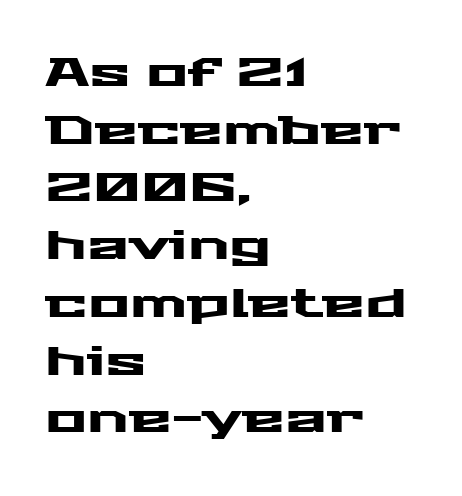
The image shows 39 px wide sans-serif type, upright; set left-aligned, normal line spacing (1.48x), normal letter spacing, not underlined; medium stroke contrast and a medium x-height.
